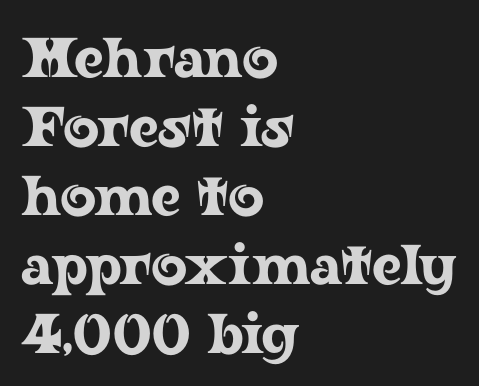
Q: Is the text italic (slanted)? A: No, it is upright.
Q: Is the typeface a serif or a sans-serif typeface? A: Serif.
Q: Is the text underlined? A: No.
Q: How is the paragraph aligned? A: Left-aligned.
Q: Is the spacing between letters normal or unusually wide? A: Normal.
Q: Width (condensed, normal, or wide)? A: Wide.
Q: Stroke contrast? A: Low.
Q: x-height? A: Medium.
Q: Monospaced? A: No.
